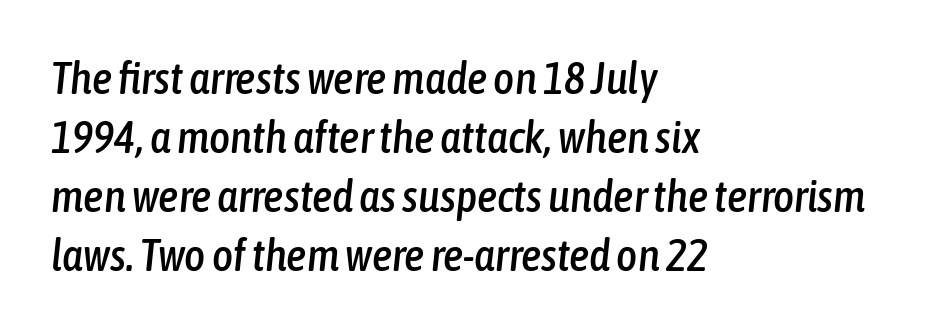
Honestly, there is no underline to notice here at all. Italic: yes, the glyphs are oblique. The face used here is rendered with its standard letterfit. The lines sit at an ordinary, default distance from one another. Where is the straight margin? On the left. Proportional: the letters do not fall into vertical columns.
